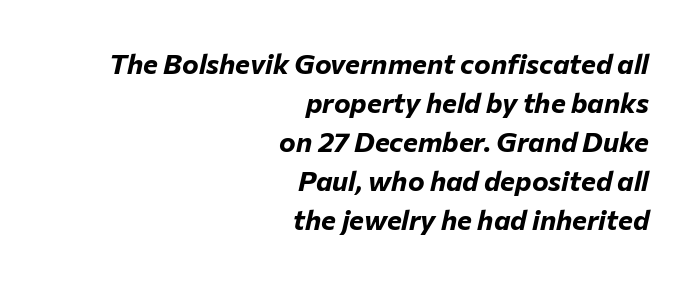
On the weight axis this lands at bold, roughly 700. Any mark beneath the type? The region is blank. This block has exactly the height ordinary leading produces. The gaps between neighbouring characters are ordinary and unremarkable.
